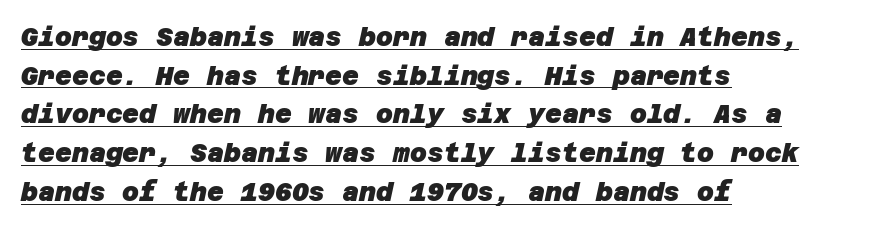
Q: Is the text bold? A: Yes.
Q: Is the text underlined? A: Yes.
Q: How is the paragraph aligned? A: Left-aligned.
Q: Is the spacing between letters normal or unusually wide? A: Normal.
Q: Is the spacing between lines tight, normal or loose? A: Normal.
